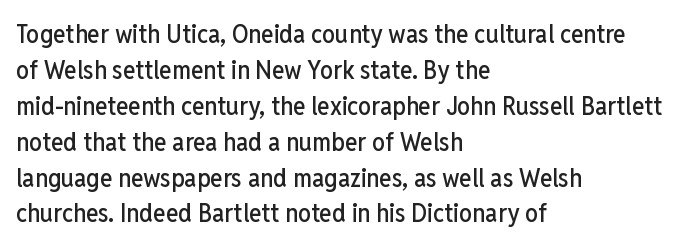
Q: Is the text italic (slanted)? A: No, it is upright.
Q: Is the text underlined? A: No.
Q: How is the paragraph aligned? A: Left-aligned.
Q: Is the spacing between letters normal or unusually wide? A: Normal.
Q: Is the spacing between lines tight, normal or loose? A: Normal.
